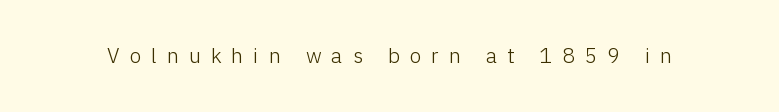
Caption: expanded tracking, letters set apart. Weight class: somewhere from thin through regular. A bare baseline throughout the passage. Designer's note — italics off, roman on.
